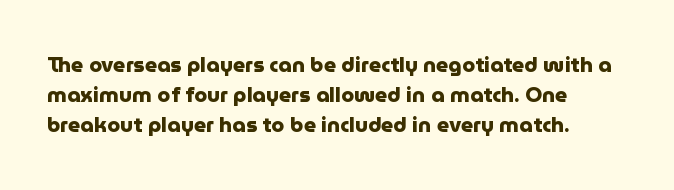
The image shows 21 px bold type, upright; set left-aligned, normal line spacing (1.43x), normal letter spacing, not underlined.
